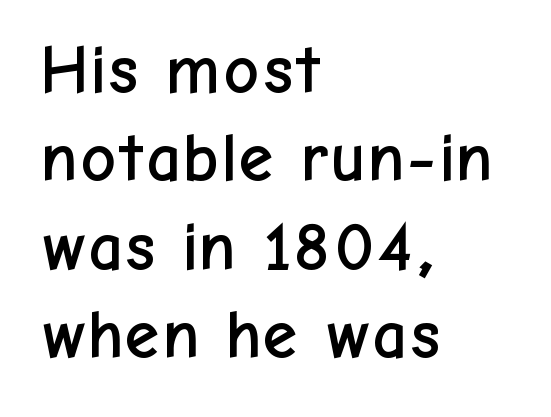
Q: Is the text italic (slanted)? A: No, it is upright.
Q: Is the typeface a serif or a sans-serif typeface? A: Sans-serif.
Q: Is the text underlined? A: No.
Q: How is the paragraph aligned? A: Left-aligned.
Q: Is the spacing between letters normal or unusually wide? A: Normal.
Q: Is the spacing between lines tight, normal or loose? A: Normal.
Q: Width (condensed, normal, or wide)? A: Normal.
Q: Stroke contrast? A: Low.
Q: x-height? A: Medium.
Q: Monospaced? A: No.
